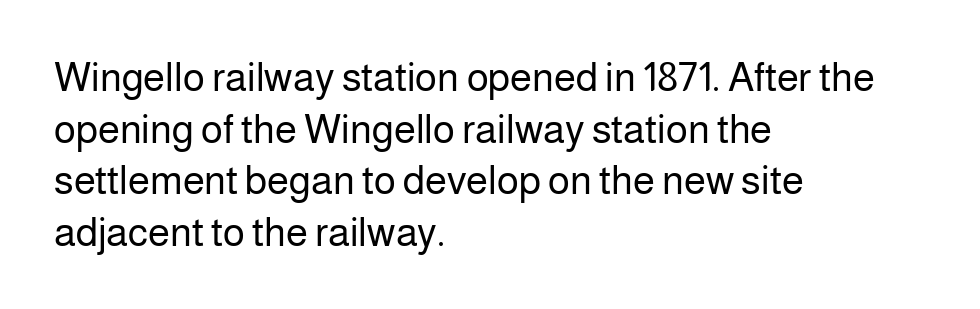
Type style note: lacks serifs. Regular leading. Upright lettering throughout. Which margin do the lines hug? The left one — the right edge is uneven.
